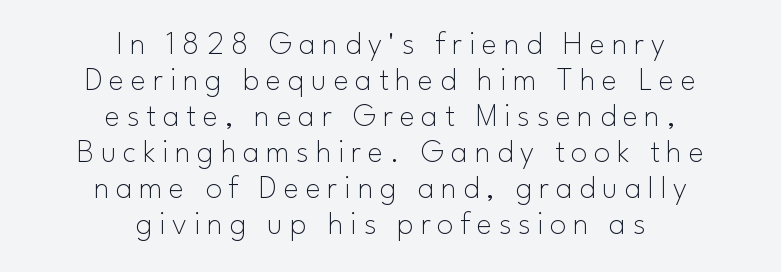
{"serif": "no", "italic": "no", "bold": "no", "weight": "thin", "width": "normal", "stroke_contrast": "low", "x_height": "small", "monospaced": "no", "underline": "no", "align": "center", "line_spacing": "tight", "line_spacing_ratio": 1.09, "letter_spacing": "wide", "letter_spacing_em": 0.2, "glyph_px": 33}
